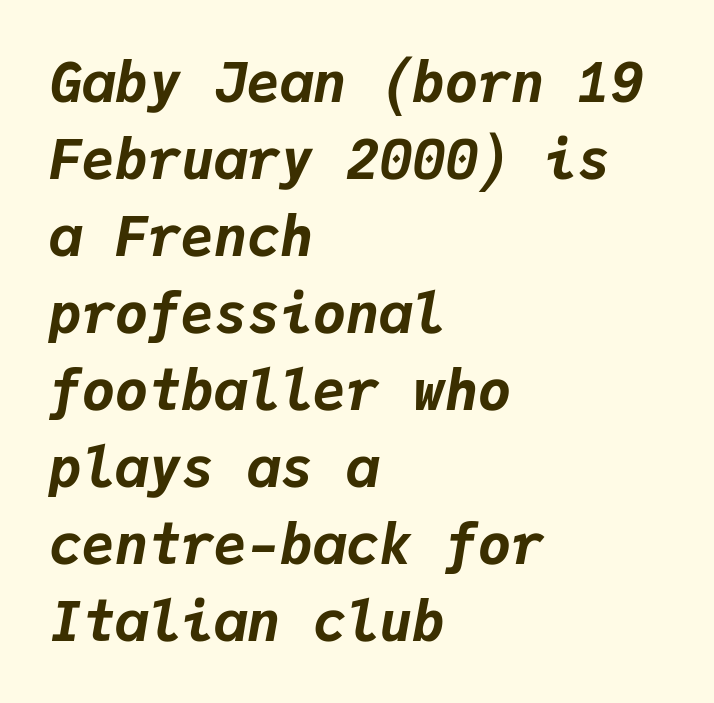
The type is set solid horizontally, with unmodified tracking. The axis of the letterforms is tilted away from vertical. Strokes here are thick enough to call this a true bold. Note the uniform advance width — an 'i' takes as much space as an 'm'. Where is the straight margin? On the left. Rule under the text: the space is simply empty.
